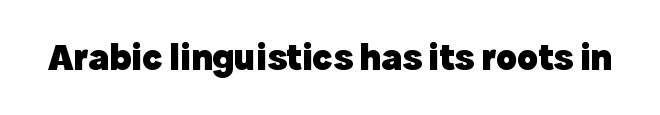
The image shows 38 px heavy sans-serif type, upright; set normal letter spacing, not underlined; a medium x-height.
